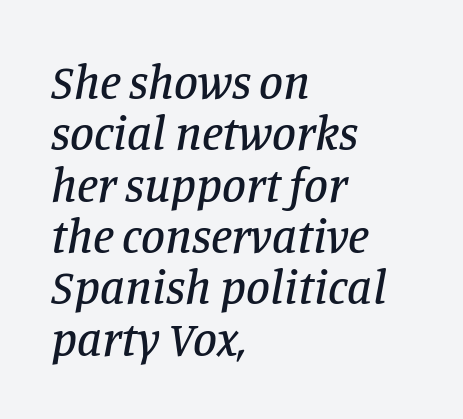
{"serif": "yes", "italic": "yes", "lean": "right", "slant_degrees": 11, "width": "normal", "stroke_contrast": "low", "x_height": "large", "monospaced": "no", "underline": "no", "align": "left", "line_spacing": "tight", "line_spacing_ratio": 1.07, "letter_spacing": "normal", "letter_spacing_em": 0.0, "glyph_px": 48}
